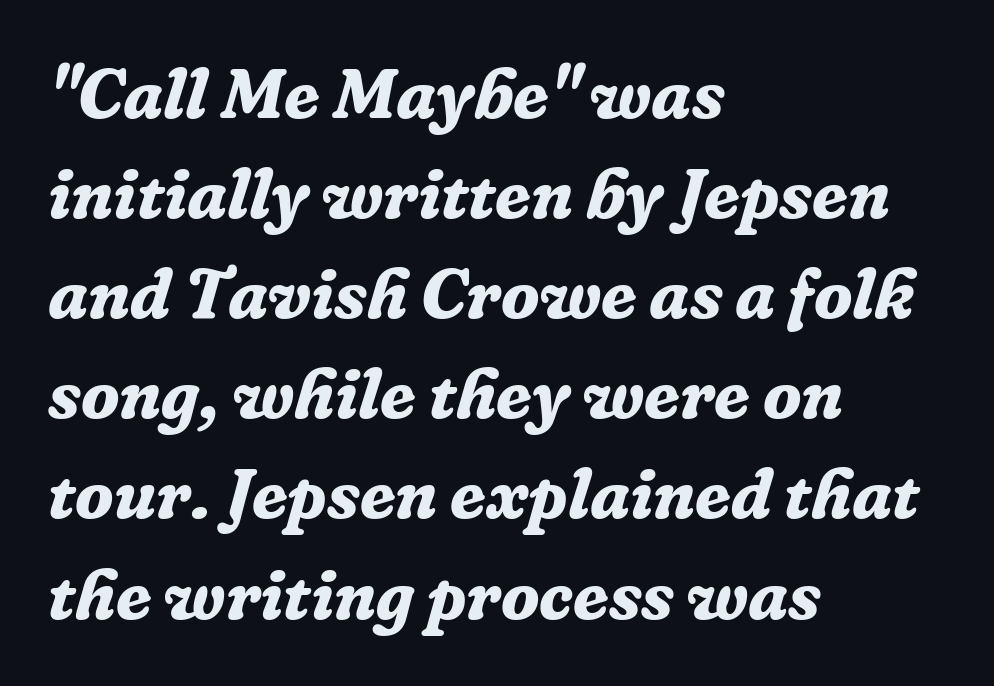
The image shows 71 px bold serif type, italic (leaning right); set left-aligned, normal line spacing (1.41x), normal letter spacing, not underlined; low stroke contrast and a medium x-height.
